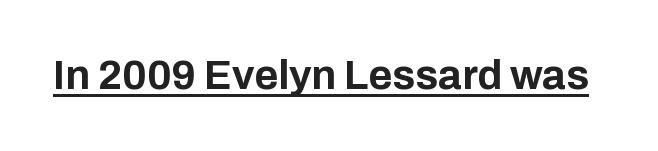
{"serif": "no", "italic": "no", "bold": "yes", "weight": "bold", "width": "normal", "stroke_contrast": "low", "x_height": "medium", "monospaced": "no", "underline": "yes", "letter_spacing": "normal", "letter_spacing_em": 0.0, "glyph_px": 41}
